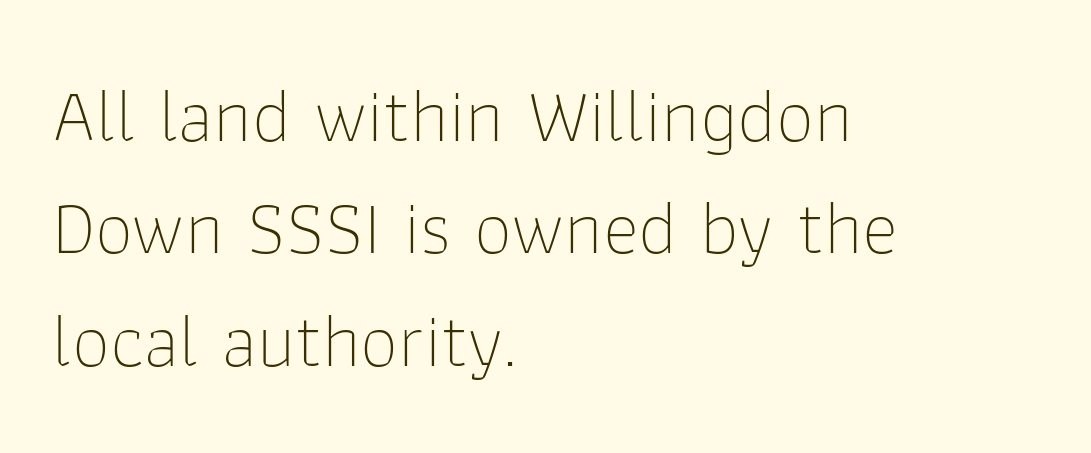
Q: Is the text bold? A: No.
Q: Is the text italic (slanted)? A: No, it is upright.
Q: Is the typeface a serif or a sans-serif typeface? A: Sans-serif.
Q: Is the text underlined? A: No.
Q: How is the paragraph aligned? A: Left-aligned.
Q: Is the spacing between letters normal or unusually wide? A: Normal.
Q: Is the spacing between lines tight, normal or loose? A: Normal.
Q: Width (condensed, normal, or wide)? A: Normal.
Q: Stroke contrast? A: Low.
Q: x-height? A: Medium.
Q: Monospaced? A: No.
